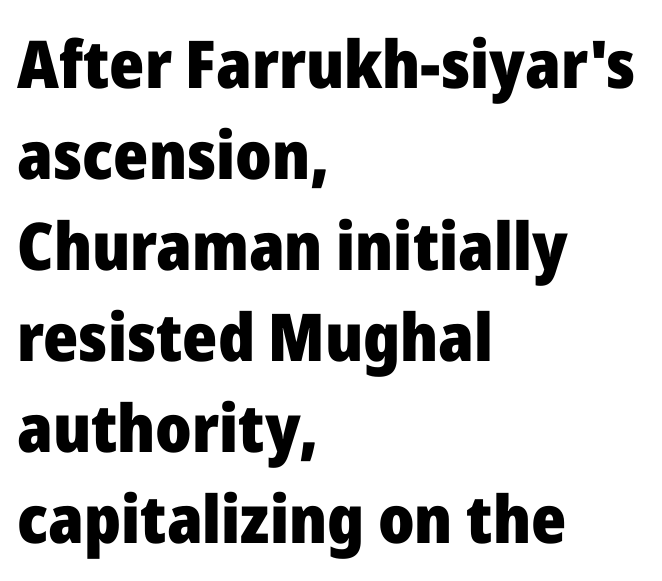
The image shows 66 px heavy sans-serif type, upright; set left-aligned, normal line spacing (1.38x), normal letter spacing, not underlined; low stroke contrast and a medium x-height.
